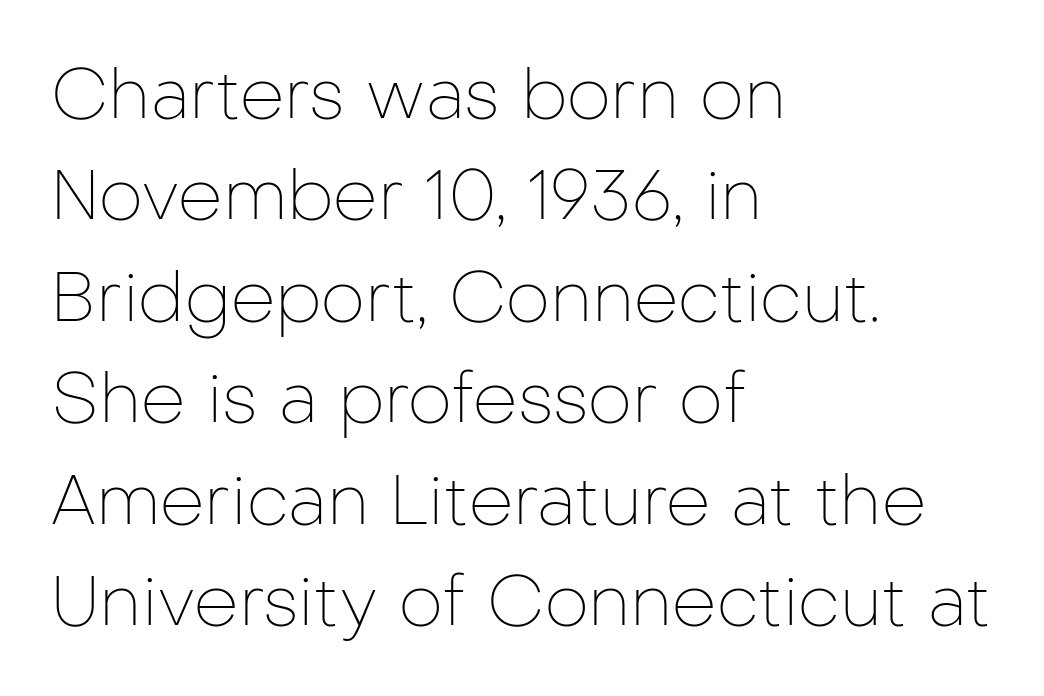
The image shows 70 px thin sans-serif type, upright; set left-aligned, normal line spacing (1.45x), normal letter spacing, not underlined; low stroke contrast and a medium x-height.
